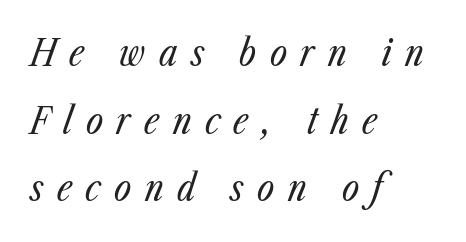
Looks like regular typesetting: each glyph gets only the width it needs. This rendering widens character spacing well past its baseline value. The strip under each line holds only bare page. If you drew a ruler down the left edge, every line would touch it.
